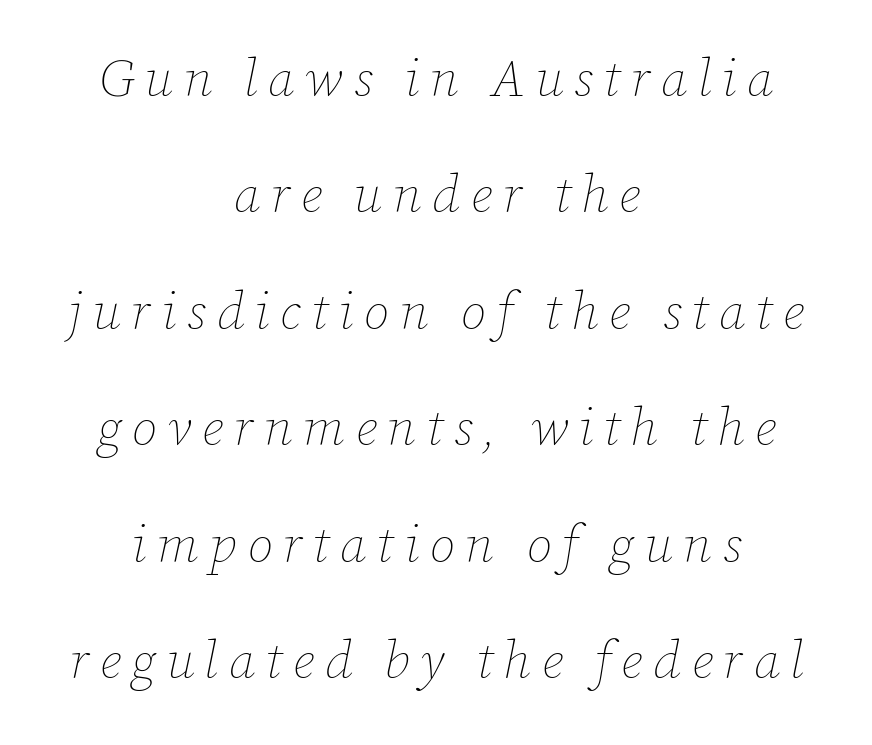
Q: Is the text bold? A: No.
Q: Is the text italic (slanted)? A: Yes, it leans right by about 12 degrees.
Q: Is the text underlined? A: No.
Q: How is the paragraph aligned? A: Centered.
Q: Is the spacing between letters normal or unusually wide? A: Unusually wide.
Q: Is the spacing between lines tight, normal or loose? A: Loose.
Q: Width (condensed, normal, or wide)? A: Normal.
Q: Stroke contrast? A: Low.
Q: x-height? A: Medium.
Q: Monospaced? A: No.
